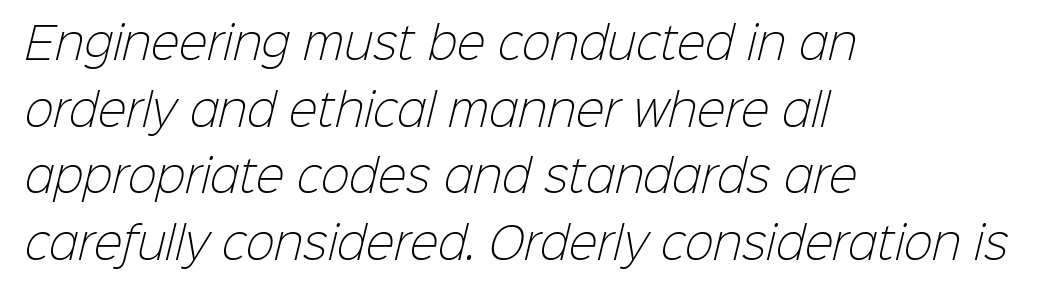
The image shows 43 px light sans-serif type; set left-aligned, normal line spacing (1.55x), normal letter spacing, not underlined; low stroke contrast and a medium x-height.
